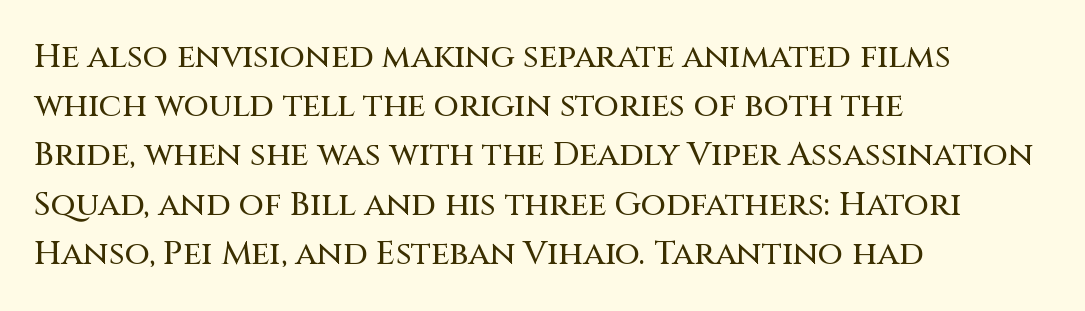
Just letters on the line, the space beneath them empty. These lines stack with their left ends in a neat column. You can tell from the bare stems that sans-serif type was used. The lettering stays uniformly vertical, giving the passage a roman look. The line-height multiplier appears to be the usual default. Words appear dense and cohesive because spacing is normal.
